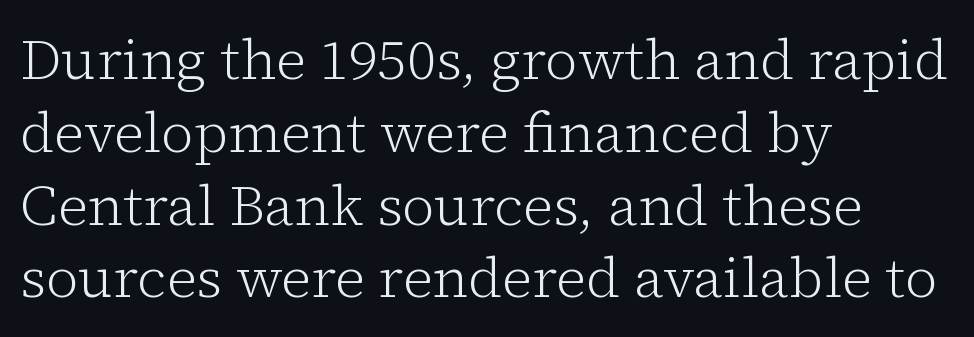
The image shows 56 px light serif type, upright; set left-aligned, normal line spacing (1.3x), normal letter spacing, not underlined; low stroke contrast and a medium x-height.
